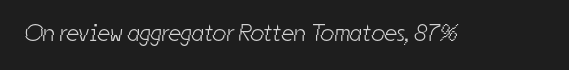
{"bold": "no", "underline": "no", "letter_spacing": "normal", "letter_spacing_em": 0.0, "glyph_px": 24}
